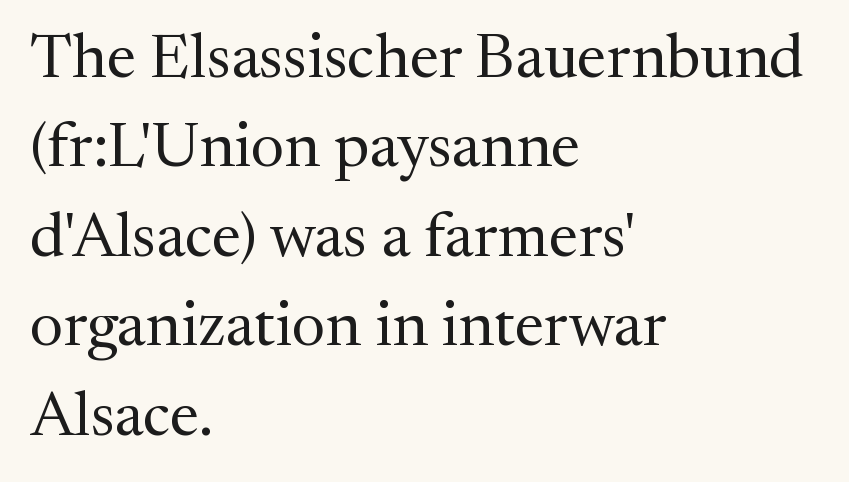
Q: Is the text bold? A: No.
Q: Is the text italic (slanted)? A: No, it is upright.
Q: Is the typeface a serif or a sans-serif typeface? A: Serif.
Q: Is the text underlined? A: No.
Q: How is the paragraph aligned? A: Left-aligned.
Q: Is the spacing between letters normal or unusually wide? A: Normal.
Q: Is the spacing between lines tight, normal or loose? A: Normal.
Q: Width (condensed, normal, or wide)? A: Normal.
Q: Stroke contrast? A: Medium.
Q: x-height? A: Medium.
Q: Monospaced? A: No.
